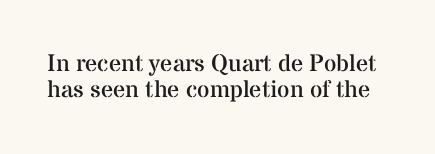
Underline: absent. Italic? Not at all — the glyphs are vertical. These lines huddle together more closely than default settings would place them. The weight would be labelled regular, book, light, or lighter still.
